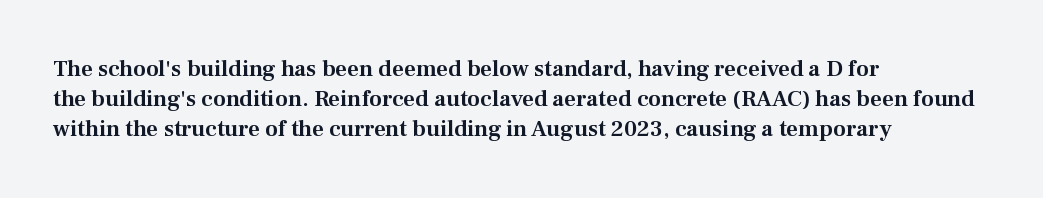
{"italic": "no", "underline": "no", "align": "left", "line_spacing": "normal", "line_spacing_ratio": 1.31, "letter_spacing": "normal", "letter_spacing_em": 0.0, "glyph_px": 23}
